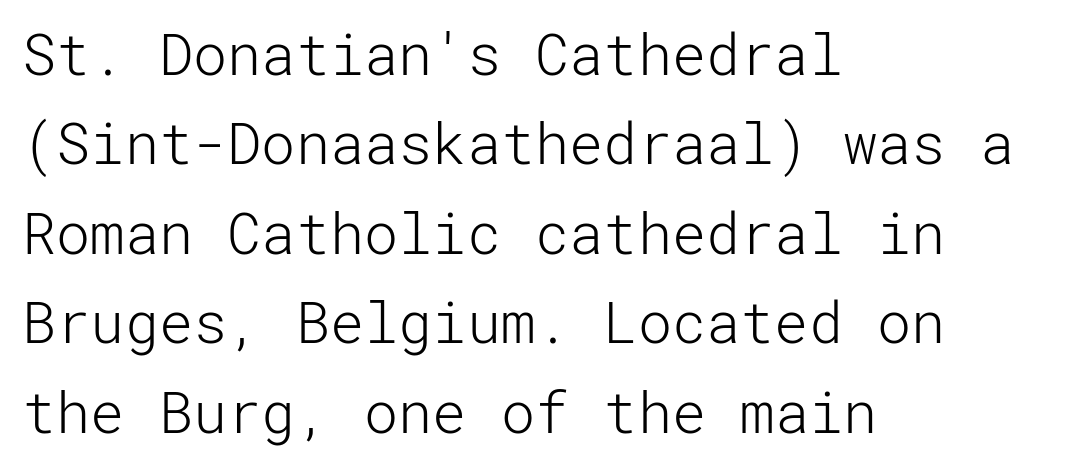
Short and long lines alike share a common starting point at left. Interline gaps are of average width in this sample. Is the type heavy? It reads as light-to-regular instead. Examine the stroke ends and you'll find no serifs. Each word holds together tightly as a unit, with standard inter-letter gaps.
